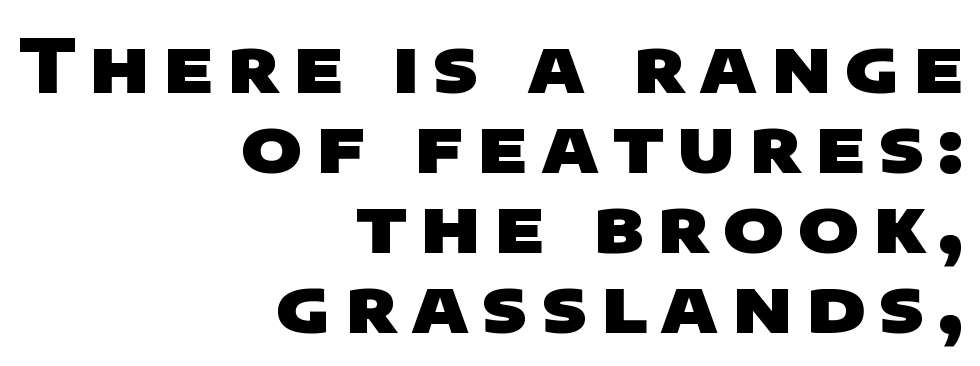
{"serif": "no", "bold": "yes", "weight": "heavy", "width": "wide", "stroke_contrast": "low", "x_height": "large", "monospaced": "no", "underline": "no", "align": "right", "line_spacing": "tight", "line_spacing_ratio": 1.08, "glyph_px": 74}
